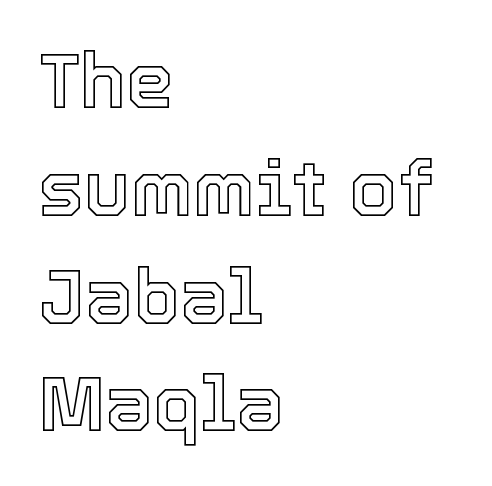
{"italic": "no", "width": "normal", "x_height": "medium", "monospaced": "no", "underline": "no", "align": "left", "line_spacing": "normal", "line_spacing_ratio": 1.4, "letter_spacing": "normal", "letter_spacing_em": 0.0, "glyph_px": 77}
